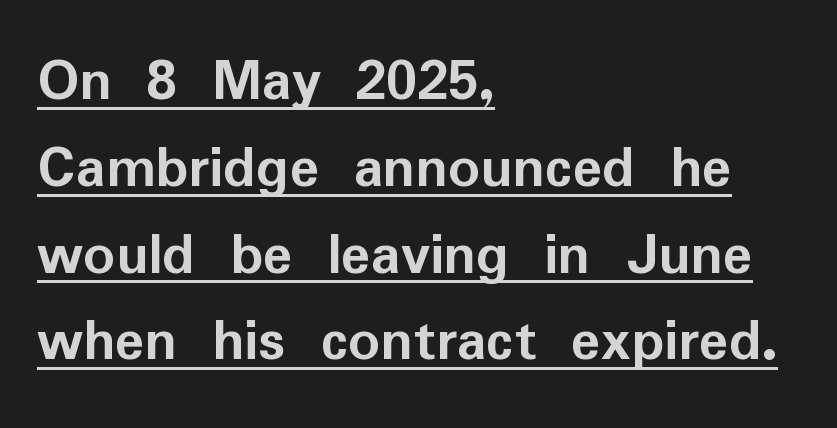
The image shows 62 px semibold sans-serif type, upright; set left-aligned, normal line spacing (1.4x), normal letter spacing, underlined; low stroke contrast and a medium x-height.
